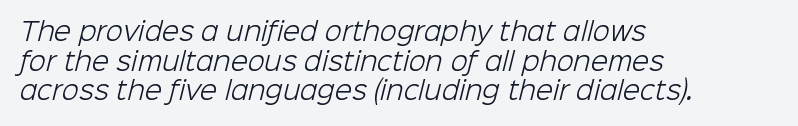
{"bold": "no", "underline": "no", "align": "left", "line_spacing_ratio": 1.19, "letter_spacing": "normal", "letter_spacing_em": 0.0, "glyph_px": 25}
